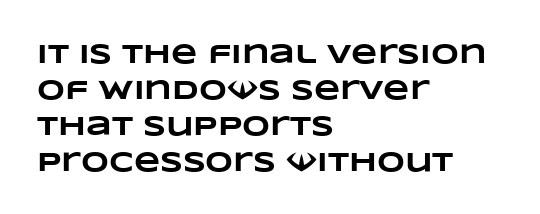
Q: Is the text bold? A: Yes.
Q: Is the text underlined? A: No.
Q: How is the paragraph aligned? A: Left-aligned.
Q: Is the spacing between letters normal or unusually wide? A: Normal.
Q: Is the spacing between lines tight, normal or loose? A: Normal.
